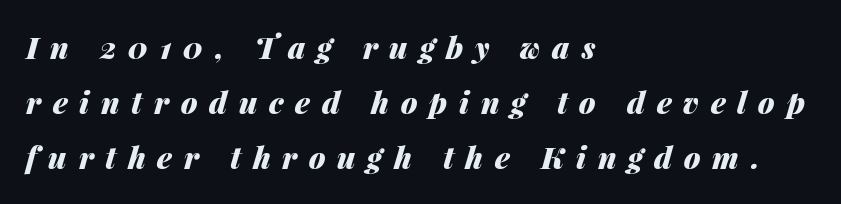
Q: Is the text bold? A: Yes.
Q: Is the text italic (slanted)? A: Yes, it leans right by about 14 degrees.
Q: Is the text underlined? A: No.
Q: How is the paragraph aligned? A: Left-aligned.
Q: Is the spacing between letters normal or unusually wide? A: Unusually wide.
Q: Width (condensed, normal, or wide)? A: Normal.
Q: Stroke contrast? A: Medium.
Q: x-height? A: Medium.
Q: Monospaced? A: No.
